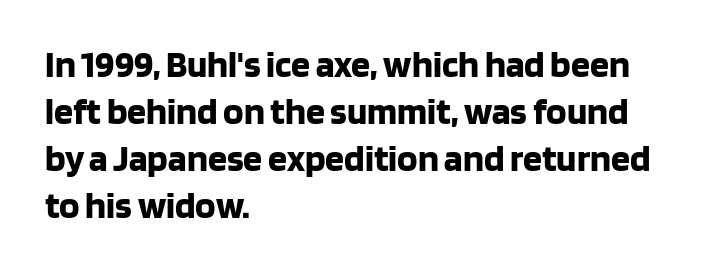
Q: Is the text bold? A: Yes.
Q: Is the text italic (slanted)? A: No, it is upright.
Q: Is the typeface a serif or a sans-serif typeface? A: Sans-serif.
Q: Is the text underlined? A: No.
Q: How is the paragraph aligned? A: Left-aligned.
Q: Is the spacing between letters normal or unusually wide? A: Normal.
Q: Width (condensed, normal, or wide)? A: Normal.
Q: Stroke contrast? A: Low.
Q: x-height? A: Large.
Q: Monospaced? A: No.
